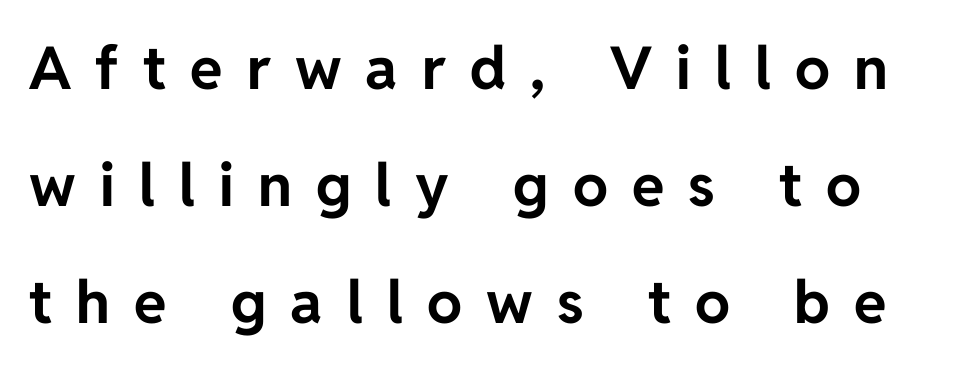
Q: Is the text bold? A: Yes.
Q: Is the text italic (slanted)? A: No, it is upright.
Q: Is the typeface a serif or a sans-serif typeface? A: Sans-serif.
Q: Is the text underlined? A: No.
Q: Is the spacing between letters normal or unusually wide? A: Unusually wide.
Q: Is the spacing between lines tight, normal or loose? A: Loose.
Q: Width (condensed, normal, or wide)? A: Normal.
Q: Stroke contrast? A: Low.
Q: x-height? A: Medium.
Q: Monospaced? A: No.
